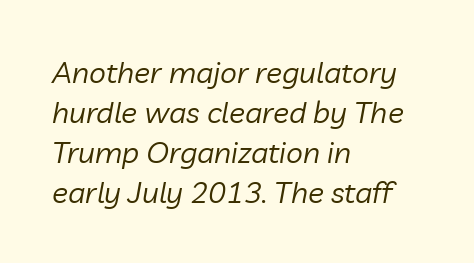
The image shows 30 px regular-weight type, italic (leaning right); set left-aligned, normal line spacing (1.33x), normal letter spacing, not underlined; low stroke contrast and a medium x-height.
